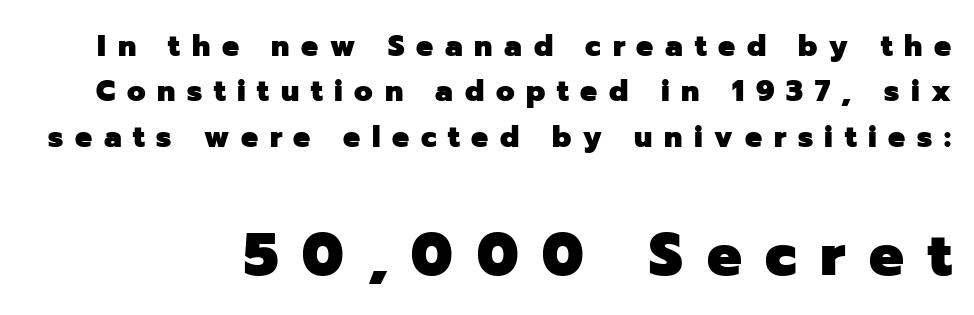
Students, this is bold: see how much ink each stroke carries. A typesetter would label this face a sans. A typesetter would call this proportional, since set widths differ per character. This is the regular roman posture of the typeface.
